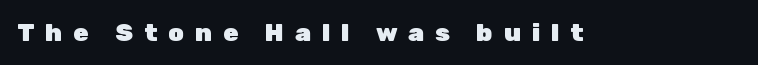
Between one letter and the next there's a generous, obvious gap. The space beneath each line is pristine and unruled. Does the weight exceed regular? Yes, all the way to bold. The letters stand upright; this is a roman face.
